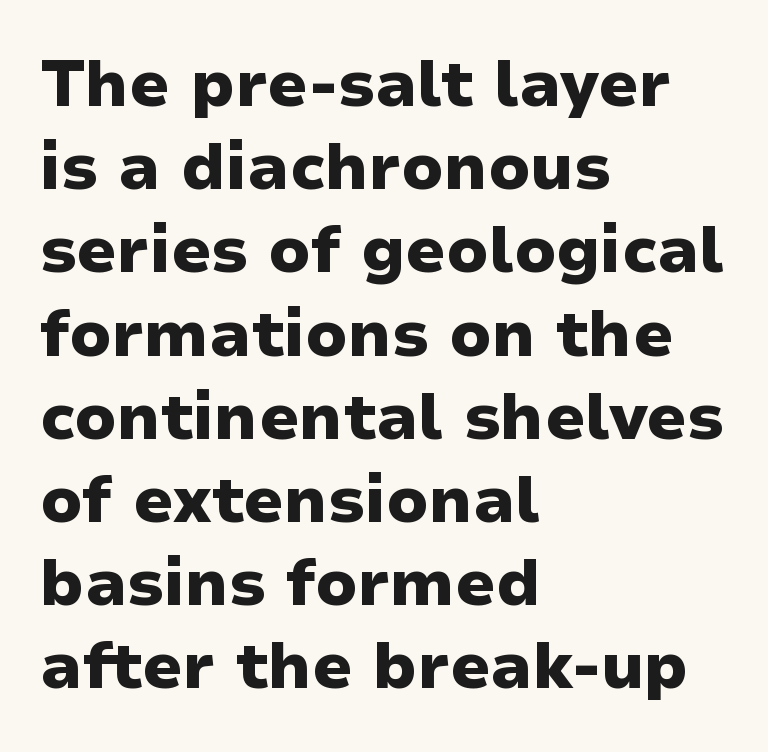
{"serif": "no", "italic": "no", "bold": "yes", "weight": "heavy", "width": "normal", "stroke_contrast": "low", "x_height": "medium", "monospaced": "no", "underline": "no", "align": "left", "line_spacing": "normal", "line_spacing_ratio": 1.28, "letter_spacing": "normal", "letter_spacing_em": 0.0, "glyph_px": 65}
